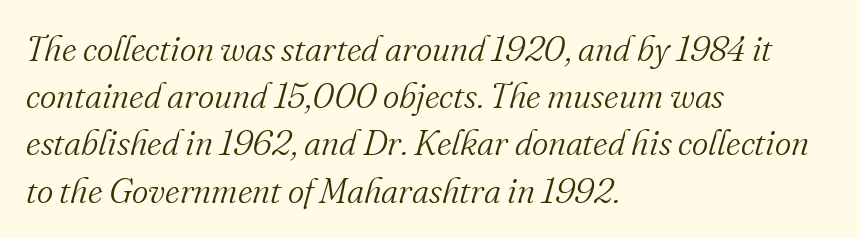
{"serif": "yes", "italic": "yes", "lean": "right", "slant_degrees": 16, "bold": "no", "weight": "light", "width": "normal", "stroke_contrast": "medium", "x_height": "small", "monospaced": "no", "underline": "no", "align": "left", "line_spacing": "normal", "line_spacing_ratio": 1.35, "letter_spacing": "normal", "letter_spacing_em": 0.0, "glyph_px": 35}
